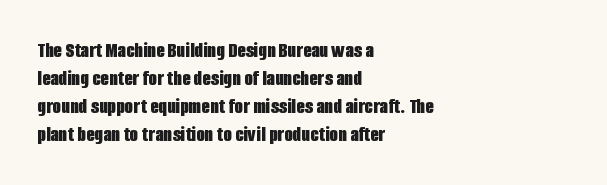
The image shows 22 px bold type, upright; set left-aligned, normal line spacing (1.27x), normal letter spacing, not underlined.
